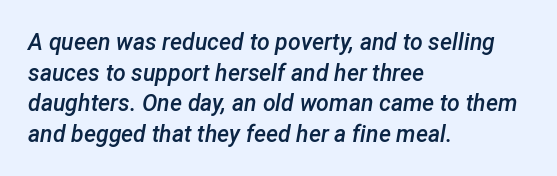
{"italic": "yes", "lean": "right", "slant_degrees": 12, "bold": "semi", "underline": "no", "align": "left", "line_spacing": "normal", "line_spacing_ratio": 1.33, "letter_spacing": "normal", "letter_spacing_em": 0.0, "glyph_px": 23}
